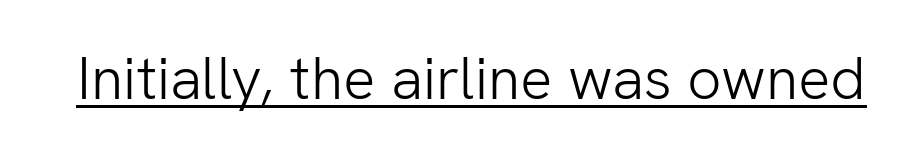
{"serif": "no", "italic": "no", "bold": "no", "weight": "light", "width": "normal", "stroke_contrast": "low", "x_height": "medium", "monospaced": "no", "underline": "yes", "letter_spacing": "normal", "letter_spacing_em": 0.0, "glyph_px": 60}
